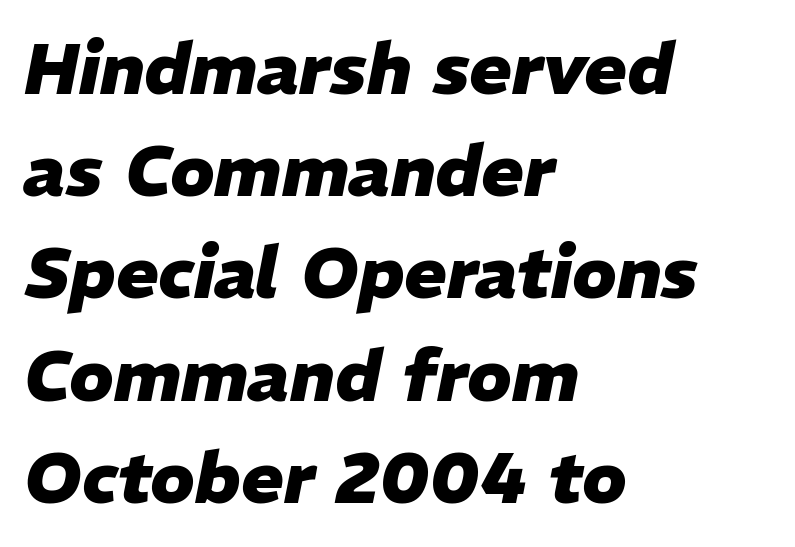
{"italic": "yes", "lean": "right", "slant_degrees": 11, "bold": "yes", "weight": "heavy", "width": "normal", "stroke_contrast": "low", "x_height": "medium", "monospaced": "no", "underline": "no", "align": "left", "line_spacing": "normal", "line_spacing_ratio": 1.44, "letter_spacing": "normal", "letter_spacing_em": 0.0, "glyph_px": 71}
